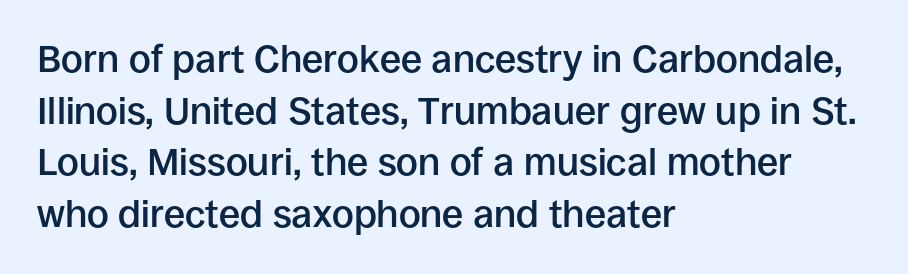
{"serif": "no", "italic": "no", "bold": "semi", "weight": "semibold", "width": "normal", "stroke_contrast": "low", "x_height": "large", "monospaced": "no", "underline": "no", "align": "left", "line_spacing": "normal", "line_spacing_ratio": 1.36, "letter_spacing": "normal", "letter_spacing_em": 0.0, "glyph_px": 38}
